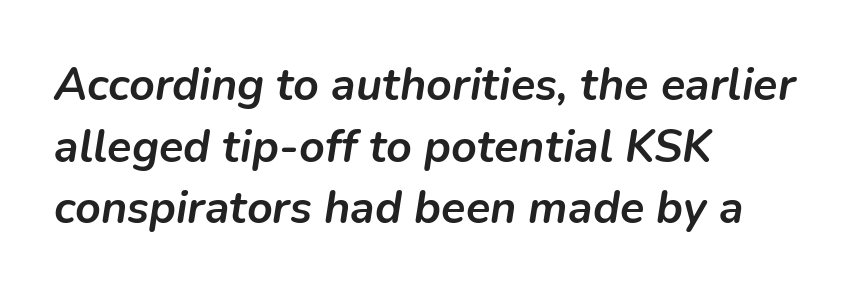
The image shows 45 px semibold type, italic (leaning right); set left-aligned, normal line spacing (1.37x), normal letter spacing, not underlined; low stroke contrast and a medium x-height.
